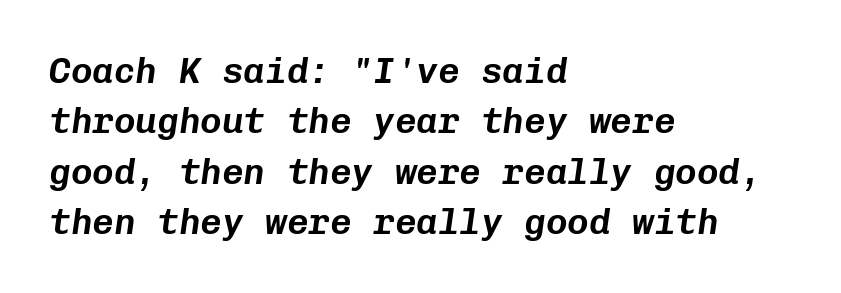
The image shows 36 px text type, italic (leaning right), monospaced; set left-aligned, normal line spacing (1.4x), normal letter spacing, not underlined; low stroke contrast and a medium x-height.
